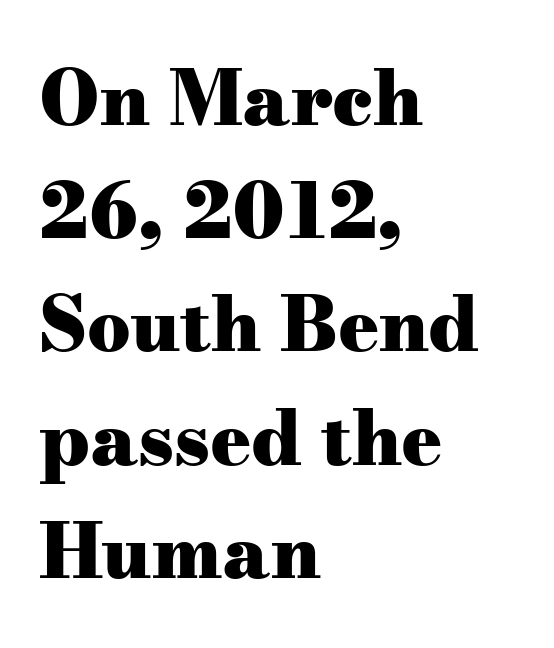
Q: Is the text bold? A: Yes.
Q: Is the text italic (slanted)? A: No, it is upright.
Q: Is the typeface a serif or a sans-serif typeface? A: Serif.
Q: Is the text underlined? A: No.
Q: How is the paragraph aligned? A: Left-aligned.
Q: Is the spacing between letters normal or unusually wide? A: Normal.
Q: Is the spacing between lines tight, normal or loose? A: Normal.
Q: Width (condensed, normal, or wide)? A: Wide.
Q: Stroke contrast? A: Medium.
Q: x-height? A: Small.
Q: Monospaced? A: No.
